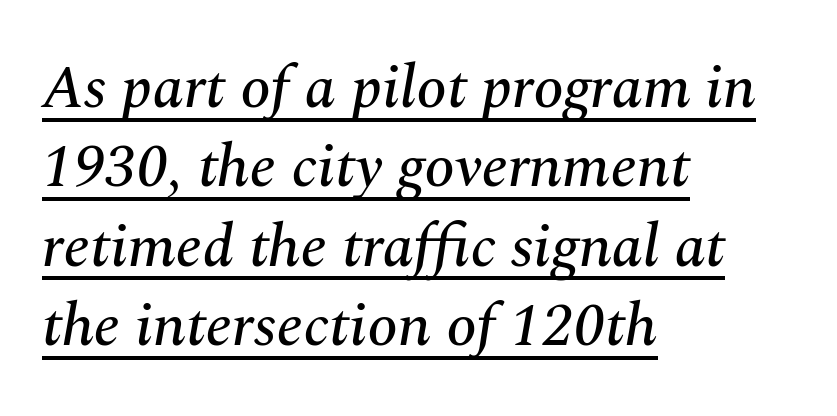
Q: Is the text italic (slanted)? A: Yes, it leans right by about 10 degrees.
Q: Is the typeface a serif or a sans-serif typeface? A: Serif.
Q: Is the text underlined? A: Yes.
Q: How is the paragraph aligned? A: Left-aligned.
Q: Is the spacing between letters normal or unusually wide? A: Normal.
Q: Is the spacing between lines tight, normal or loose? A: Normal.
Q: Width (condensed, normal, or wide)? A: Normal.
Q: Stroke contrast? A: Medium.
Q: x-height? A: Medium.
Q: Monospaced? A: No.
